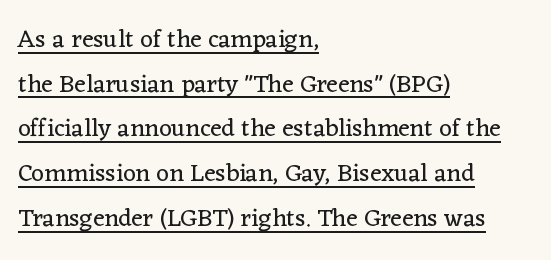
Q: Is the text bold? A: No.
Q: Is the text italic (slanted)? A: No, it is upright.
Q: Is the text underlined? A: Yes.
Q: How is the paragraph aligned? A: Left-aligned.
Q: Is the spacing between letters normal or unusually wide? A: Normal.
